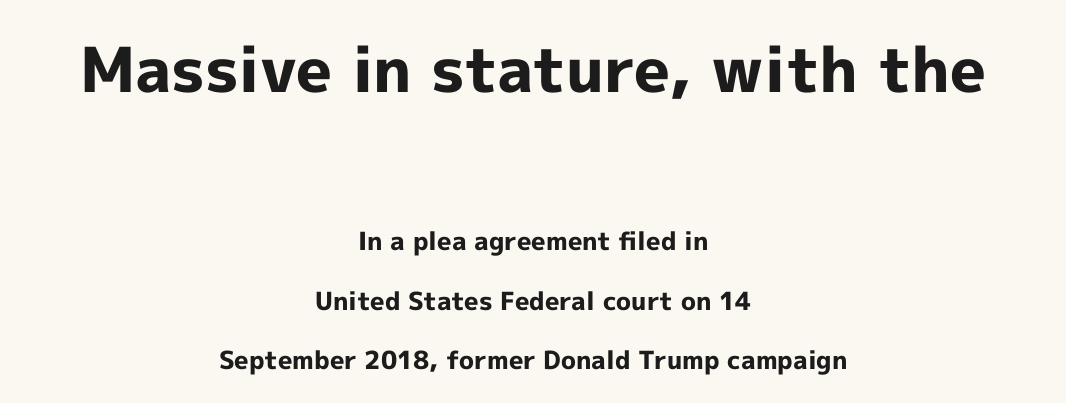
Q: Is the text bold? A: Yes.
Q: Is the text italic (slanted)? A: No, it is upright.
Q: Is the typeface a serif or a sans-serif typeface? A: Sans-serif.
Q: Is the text underlined? A: No.
Q: How is the paragraph aligned? A: Centered.
Q: Is the spacing between letters normal or unusually wide? A: Normal.
Q: Is the spacing between lines tight, normal or loose? A: Loose.
Q: Which block of text is set in a larger size, the first (top) or the second (bottom)? A: The first (top) one.
Q: Width (condensed, normal, or wide)? A: Normal.
Q: x-height? A: Medium.
Q: Monospaced? A: No.
